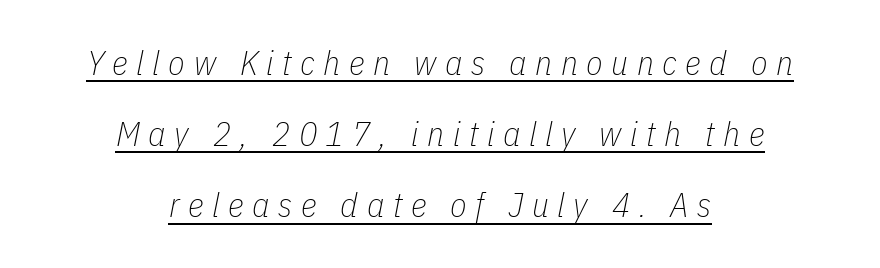
Looks like regular typesetting: each glyph gets only the width it needs. Somebody hit Ctrl+U on this one — the words are underlined. If you drew a line through each stem, it would be angled. These lines stand farther apart than default settings would place them. The letterforms stand isolated, each surrounded by extra space. Neither beginnings nor endings align; midpoints do.
